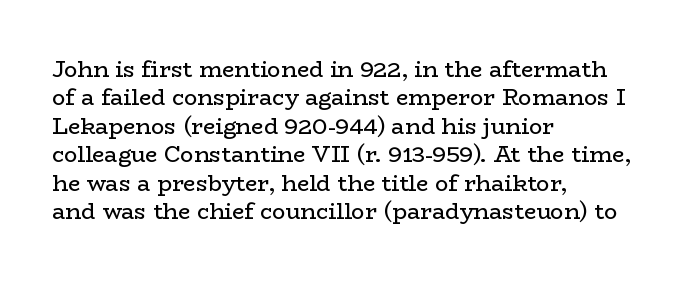
Rule under the text: the space is simply empty. Honestly, the letter spacing is just normal — you wouldn't notice it. The font's upright variant was chosen for this text. The strokes are not fattened; the text isn't bold. Layout note: lines flush left. The designer left line spacing at the default.
